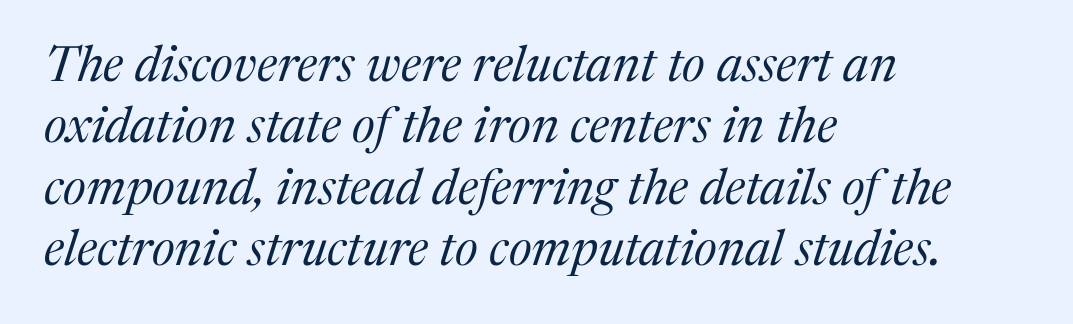
The image shows 50 px regular-weight serif type, italic (leaning right); set left-aligned, line spacing 1.23x, normal letter spacing, not underlined; medium stroke contrast and a medium x-height.
